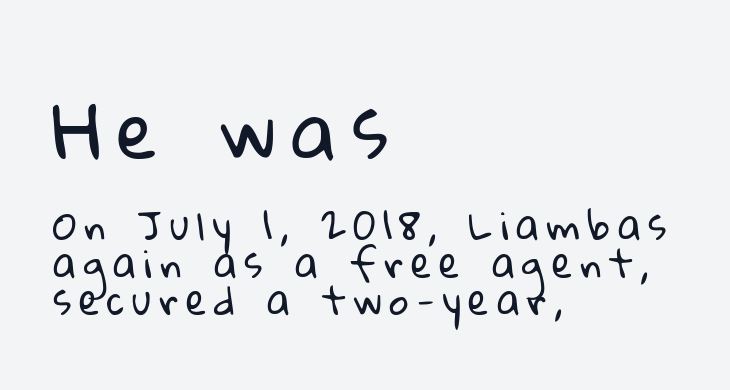
The image shows 75 px regular-weight sans-serif type; set left-aligned, tight line spacing (0.98x), unusually wide letter spacing (+0.2 em), not underlined; the first (top) block is 1.97x larger; low stroke contrast and a medium x-height.
